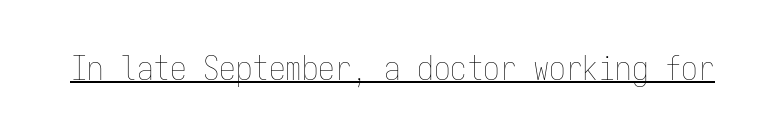
Q: Is the text bold? A: No.
Q: Is the text italic (slanted)? A: No, it is upright.
Q: Is the text underlined? A: Yes.
Q: Is the spacing between letters normal or unusually wide? A: Normal.
Q: Width (condensed, normal, or wide)? A: Condensed.
Q: Stroke contrast? A: Low.
Q: x-height? A: Medium.
Q: Monospaced? A: Yes.
